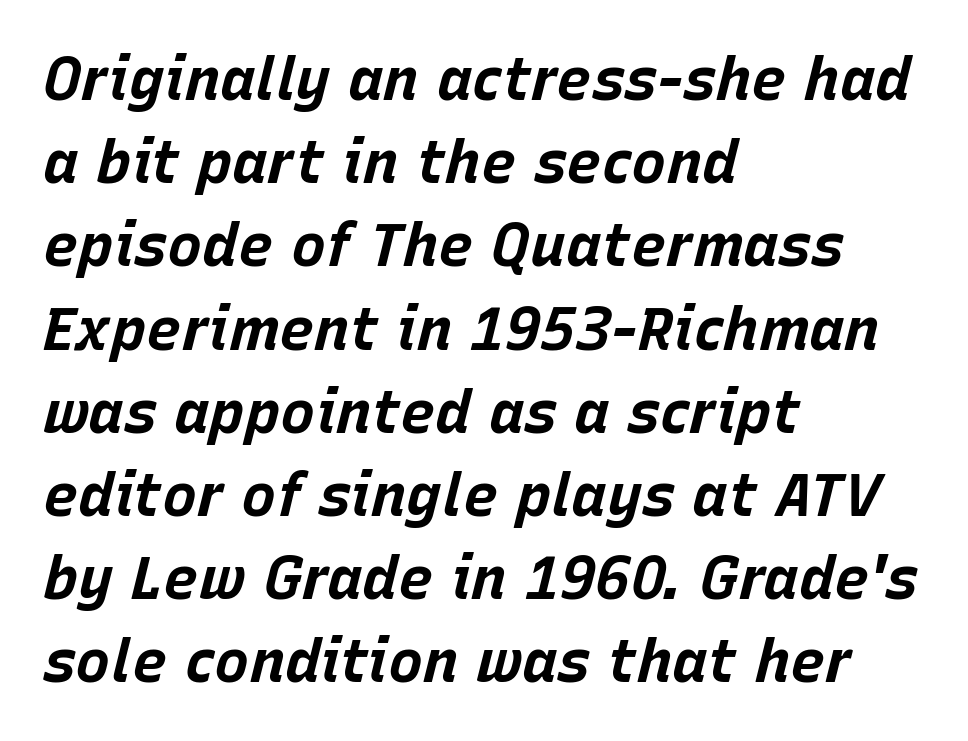
Has an underline been added? It has not. Leftover space on each line is placed entirely after the last word. Observe the ordinary spacing: letters are neighbours, not strangers. Proportional: the letters do not fall into vertical columns. Does the weight exceed regular? Yes, all the way to bold. There's an unmistakable incline to the writing here.
